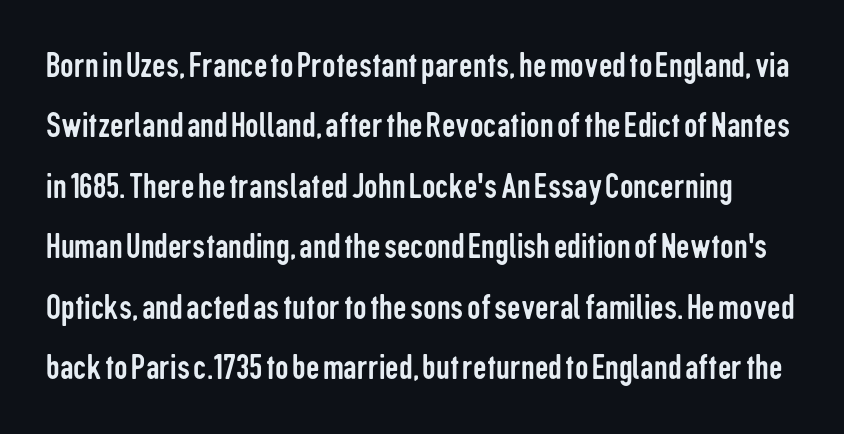
The image shows 38 px regular-weight, condensed sans-serif type, upright; set normal line spacing (1.59x), normal letter spacing, not underlined; low stroke contrast and a medium x-height.
